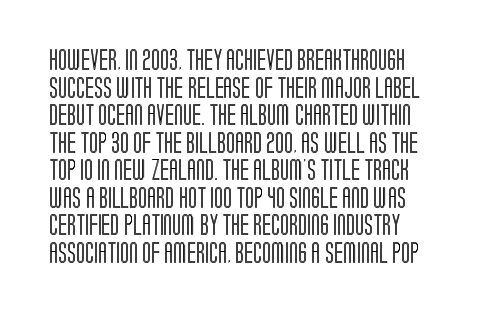
The image shows 21 px text type, upright; set normal line spacing (1.31x), normal letter spacing, not underlined.
